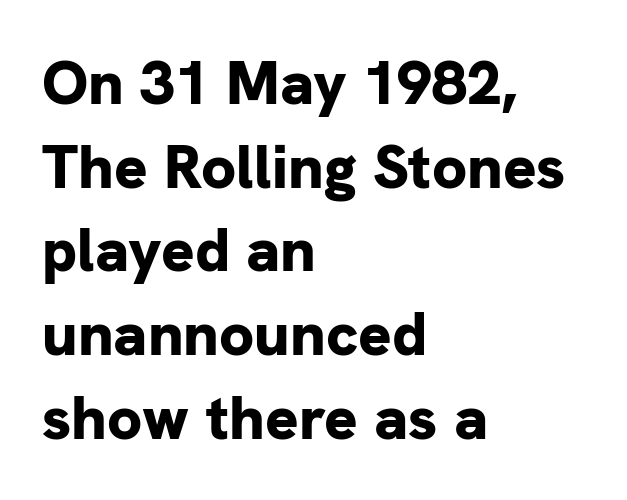
{"serif": "no", "italic": "no", "bold": "yes", "weight": "bold", "width": "normal", "stroke_contrast": "low", "x_height": "medium", "monospaced": "no", "underline": "no", "align": "left", "line_spacing": "normal", "line_spacing_ratio": 1.35, "letter_spacing": "normal", "letter_spacing_em": 0.0, "glyph_px": 62}
